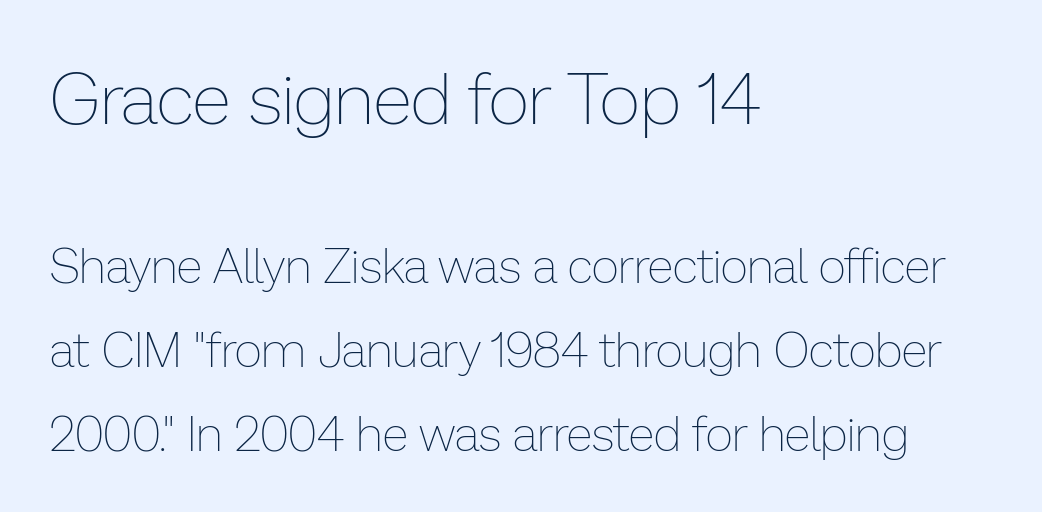
Q: Is the text bold? A: No.
Q: Is the text italic (slanted)? A: No, it is upright.
Q: Is the text underlined? A: No.
Q: How is the paragraph aligned? A: Left-aligned.
Q: Is the spacing between letters normal or unusually wide? A: Normal.
Q: Which block of text is set in a larger size, the first (top) or the second (bottom)? A: The first (top) one.
Q: Width (condensed, normal, or wide)? A: Normal.
Q: Stroke contrast? A: Low.
Q: x-height? A: Medium.
Q: Monospaced? A: No.
